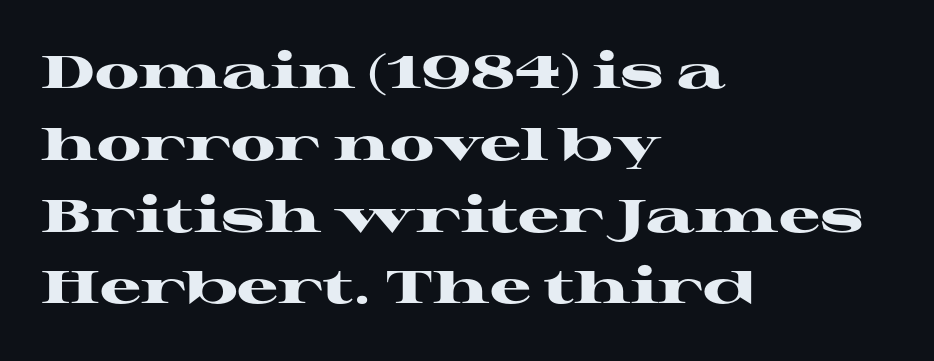
The face used here is seriffed, in the tradition of book romans. How would I describe the line gaps? Plain and ordinary. Looks like regular typesetting: each glyph gets only the width it needs. The space directly below the letters is spotless. Alignment: flush left.
